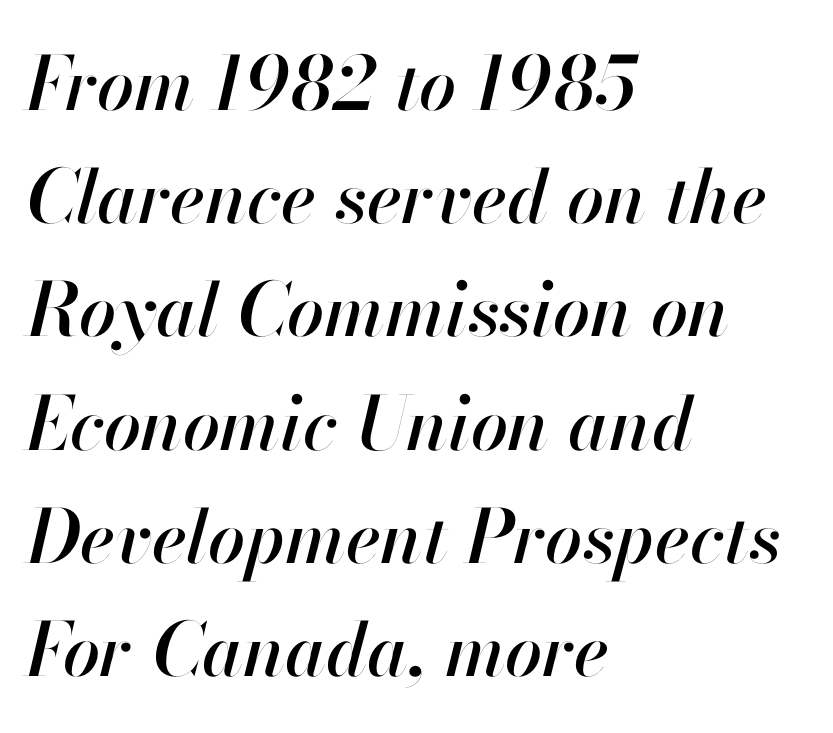
The image shows 74 px text type, italic (leaning right); set left-aligned, normal line spacing (1.53x), normal letter spacing, not underlined; high stroke contrast and a small x-height.
